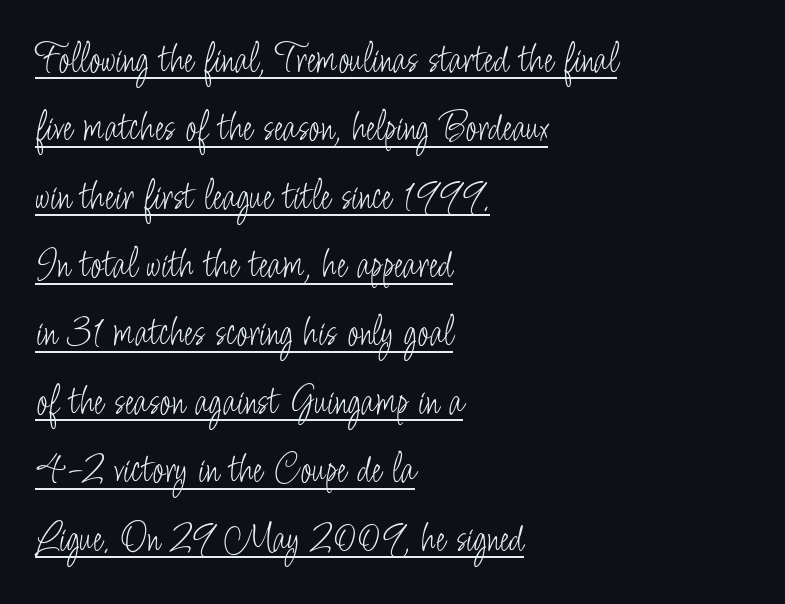
Q: Is the text bold? A: No.
Q: Is the text italic (slanted)? A: Yes.
Q: Is the typeface a serif or a sans-serif typeface? A: Sans-serif.
Q: Is the text underlined? A: Yes.
Q: How is the paragraph aligned? A: Left-aligned.
Q: Is the spacing between letters normal or unusually wide? A: Normal.
Q: Is the spacing between lines tight, normal or loose? A: Normal.
Q: Width (condensed, normal, or wide)? A: Condensed.
Q: Stroke contrast? A: Low.
Q: x-height? A: Small.
Q: Monospaced? A: No.
